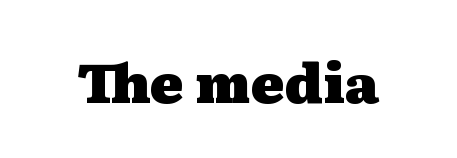
The image shows 55 px heavy, wide serif type, upright; set normal letter spacing, not underlined; medium stroke contrast and a medium x-height.
